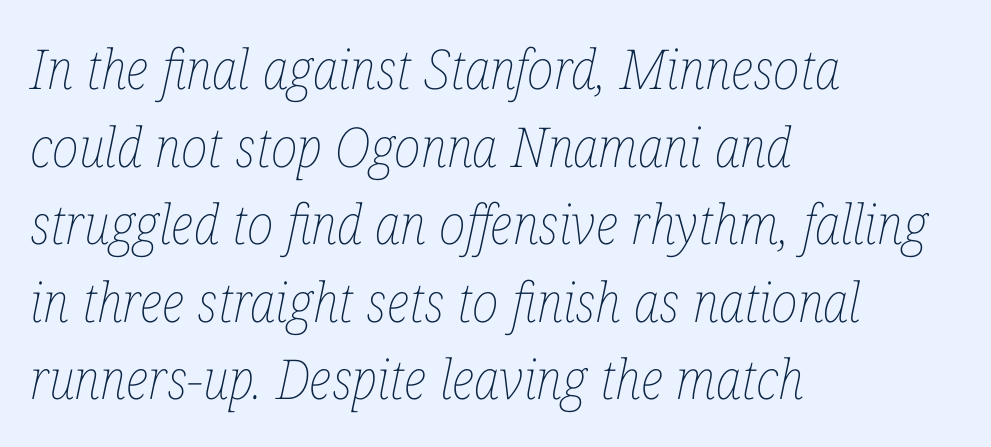
Q: Is the text bold? A: No.
Q: Is the text italic (slanted)? A: Yes, it leans right by about 12 degrees.
Q: Is the text underlined? A: No.
Q: How is the paragraph aligned? A: Left-aligned.
Q: Is the spacing between letters normal or unusually wide? A: Normal.
Q: Is the spacing between lines tight, normal or loose? A: Normal.
Q: Width (condensed, normal, or wide)? A: Condensed.
Q: Stroke contrast? A: Low.
Q: x-height? A: Medium.
Q: Monospaced? A: No.
